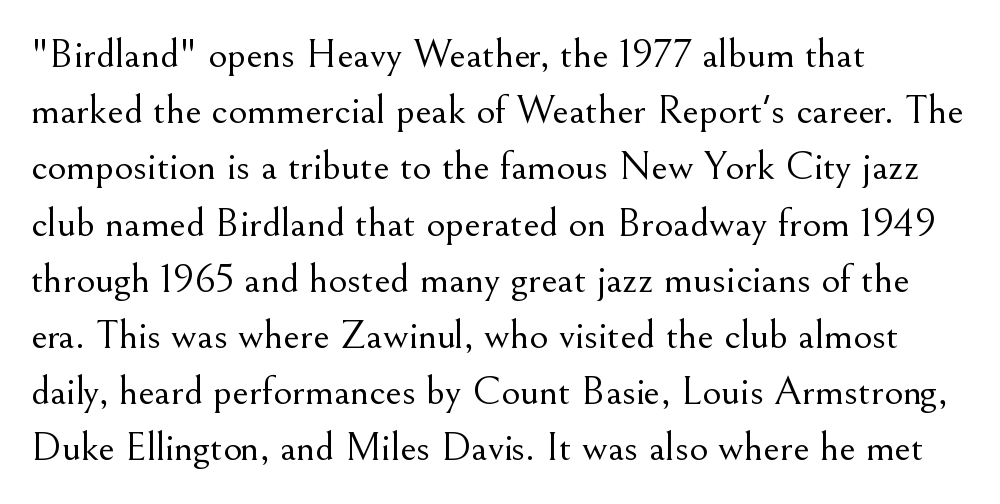
The image shows 41 px light serif type, upright; set left-aligned, normal line spacing (1.37x), normal letter spacing, not underlined; medium stroke contrast and a small x-height.
